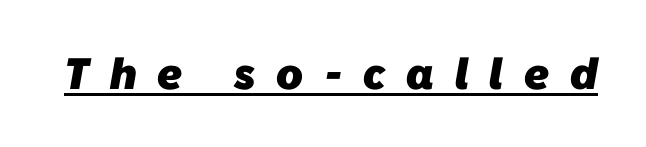
The rendering uses natural spacing where letterforms have individual widths. The gaps between neighbouring characters are conspicuously large. These lines carry a lot of weight — the face is fully bold. Note: no serifs on the glyphs.
